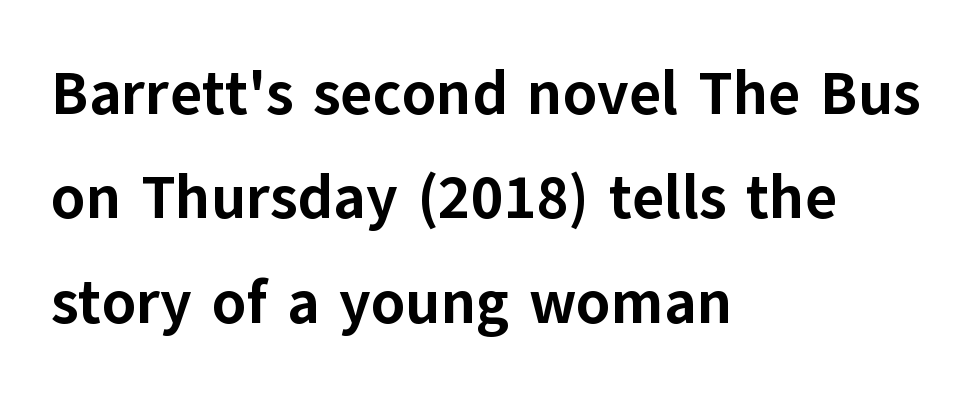
Q: Is the text bold? A: Yes.
Q: Is the text italic (slanted)? A: No, it is upright.
Q: Is the typeface a serif or a sans-serif typeface? A: Sans-serif.
Q: Is the text underlined? A: No.
Q: How is the paragraph aligned? A: Left-aligned.
Q: Is the spacing between letters normal or unusually wide? A: Normal.
Q: Width (condensed, normal, or wide)? A: Normal.
Q: Stroke contrast? A: Low.
Q: x-height? A: Medium.
Q: Monospaced? A: No.
